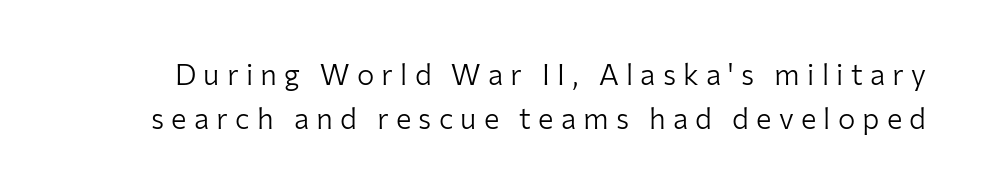
{"serif": "no", "italic": "no", "bold": "no", "weight": "light", "width": "normal", "stroke_contrast": "low", "x_height": "medium", "monospaced": "no", "underline": "no", "line_spacing": "normal", "line_spacing_ratio": 1.53, "letter_spacing": "wide", "letter_spacing_em": 0.25, "glyph_px": 29}
